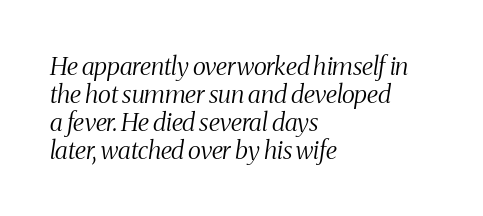
The image shows 25 px text type, italic (leaning right); set left-aligned, tight line spacing (1.12x), normal letter spacing, not underlined.
